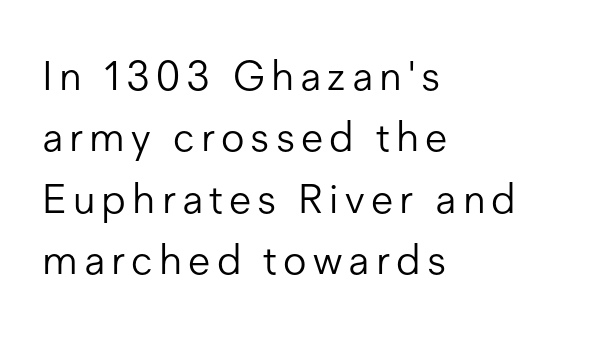
{"serif": "no", "italic": "no", "bold": "no", "weight": "light", "width": "normal", "stroke_contrast": "low", "x_height": "medium", "monospaced": "no", "underline": "no", "align": "left", "line_spacing": "normal", "line_spacing_ratio": 1.5, "glyph_px": 41}
